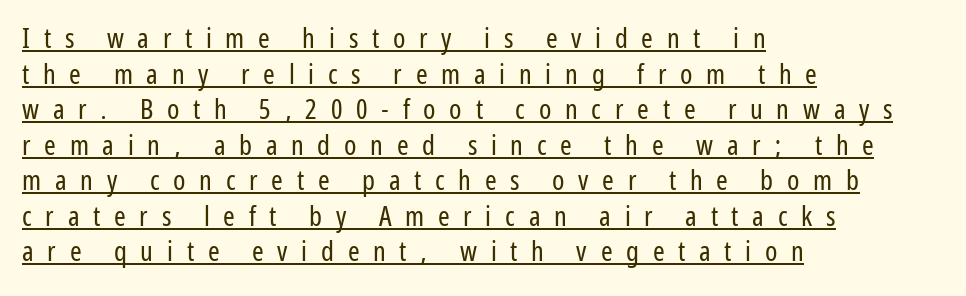
The image shows 28 px regular-weight, condensed sans-serif type, upright; set left-aligned, normal line spacing (1.27x), unusually wide letter spacing (+0.49 em), underlined; low stroke contrast and a medium x-height.
